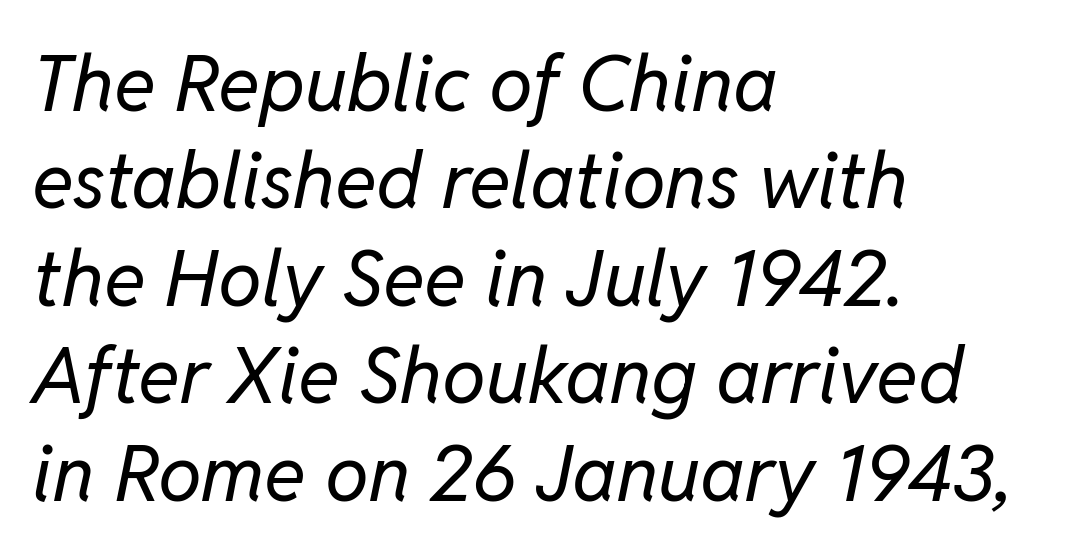
Q: Is the text bold? A: No.
Q: Is the text italic (slanted)? A: Yes, it leans right by about 11 degrees.
Q: Is the text underlined? A: No.
Q: How is the paragraph aligned? A: Left-aligned.
Q: Is the spacing between letters normal or unusually wide? A: Normal.
Q: Is the spacing between lines tight, normal or loose? A: Normal.
Q: Width (condensed, normal, or wide)? A: Normal.
Q: Stroke contrast? A: Low.
Q: x-height? A: Medium.
Q: Monospaced? A: No.
